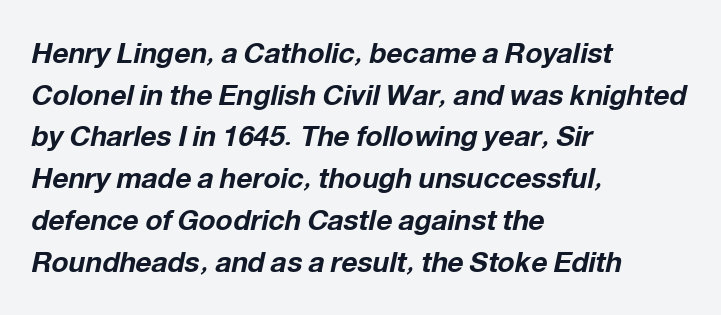
Q: Is the text bold? A: Yes.
Q: Is the text italic (slanted)? A: Yes, it leans right by about 12 degrees.
Q: Is the text underlined? A: No.
Q: How is the paragraph aligned? A: Left-aligned.
Q: Is the spacing between letters normal or unusually wide? A: Normal.
Q: Is the spacing between lines tight, normal or loose? A: Normal.
Q: Width (condensed, normal, or wide)? A: Normal.
Q: Stroke contrast? A: Low.
Q: x-height? A: Medium.
Q: Monospaced? A: No.
